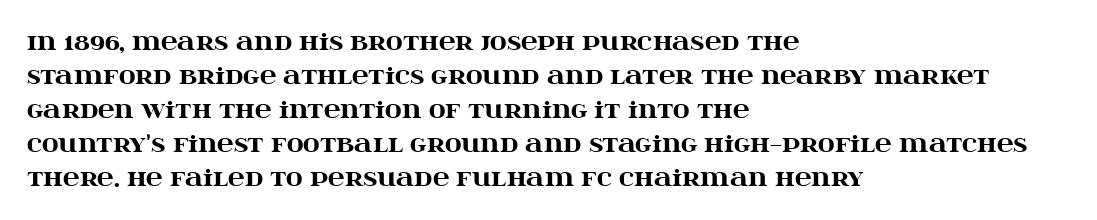
{"italic": "no", "bold": "yes", "underline": "no", "align": "left", "line_spacing": "normal", "line_spacing_ratio": 1.48, "letter_spacing": "normal", "letter_spacing_em": 0.0, "glyph_px": 23}
